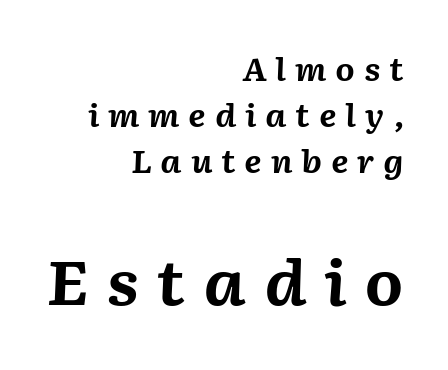
Q: Is the text bold? A: Yes.
Q: Is the text italic (slanted)? A: Yes, it leans right by about 2 degrees.
Q: Is the text underlined? A: No.
Q: How is the paragraph aligned? A: Right-aligned.
Q: Is the spacing between letters normal or unusually wide? A: Unusually wide.
Q: Is the spacing between lines tight, normal or loose? A: Normal.
Q: Which block of text is set in a larger size, the first (top) or the second (bottom)? A: The second (bottom) one.
Q: Width (condensed, normal, or wide)? A: Normal.
Q: Stroke contrast? A: Medium.
Q: x-height? A: Medium.
Q: Monospaced? A: No.
